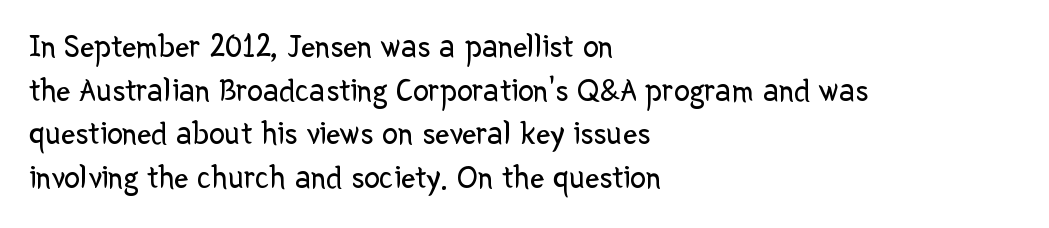
The image shows 32 px regular-weight sans-serif type, upright; set left-aligned, normal line spacing (1.36x), normal letter spacing, not underlined; low stroke contrast and a medium x-height.
